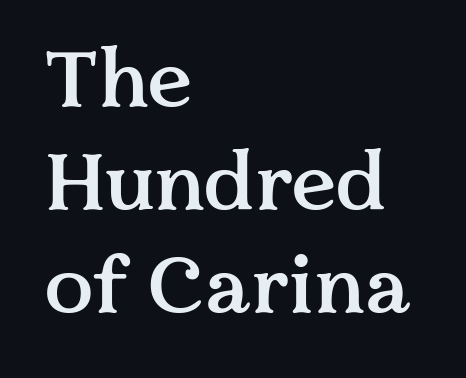
The image shows 80 px semibold serif type, upright; set left-aligned, normal line spacing (1.29x), normal letter spacing, not underlined; medium stroke contrast and a medium x-height.
